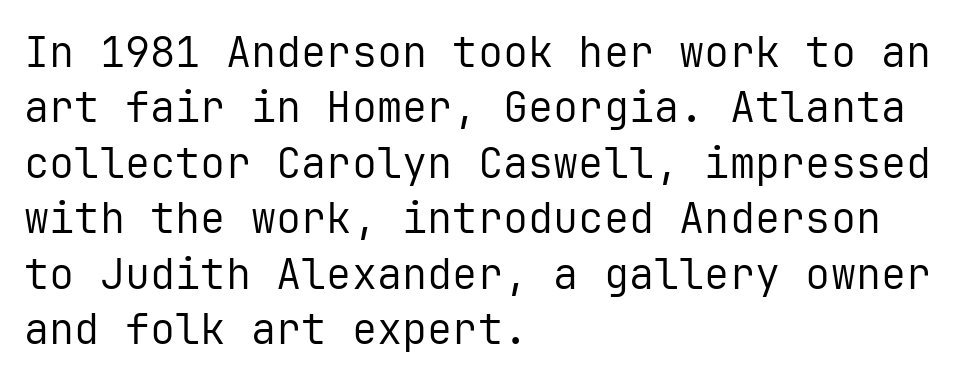
Observe the ordinary spacing: letters are neighbours, not strangers. Notice how the passage keeps a crisp vertical edge on the left only. Vertical stems look standard width or narrower in stroke. The zone under the glyphs is completely vacant.
